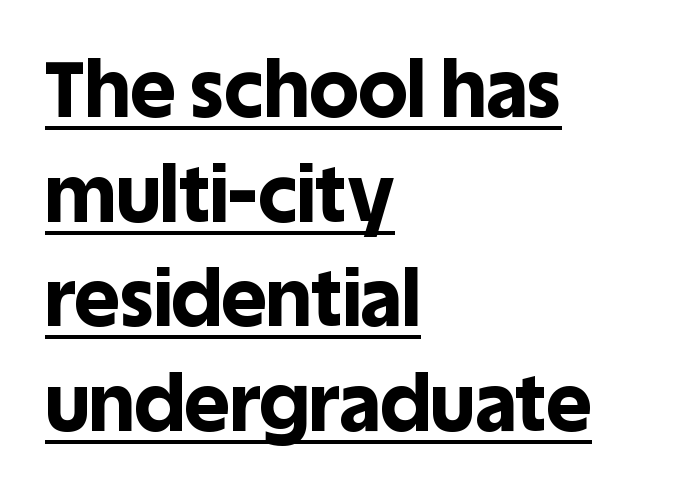
Q: Is the text bold? A: Yes.
Q: Is the text italic (slanted)? A: No, it is upright.
Q: Is the typeface a serif or a sans-serif typeface? A: Sans-serif.
Q: Is the text underlined? A: Yes.
Q: How is the paragraph aligned? A: Left-aligned.
Q: Is the spacing between letters normal or unusually wide? A: Normal.
Q: Is the spacing between lines tight, normal or loose? A: Normal.
Q: Width (condensed, normal, or wide)? A: Normal.
Q: x-height? A: Large.
Q: Monospaced? A: No.
